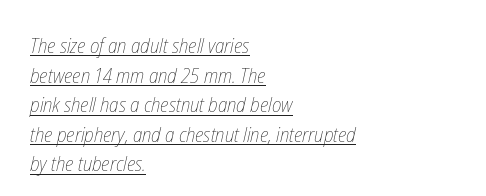
Q: Is the text bold? A: No.
Q: Is the text underlined? A: Yes.
Q: How is the paragraph aligned? A: Left-aligned.
Q: Is the spacing between letters normal or unusually wide? A: Normal.
Q: Is the spacing between lines tight, normal or loose? A: Normal.
